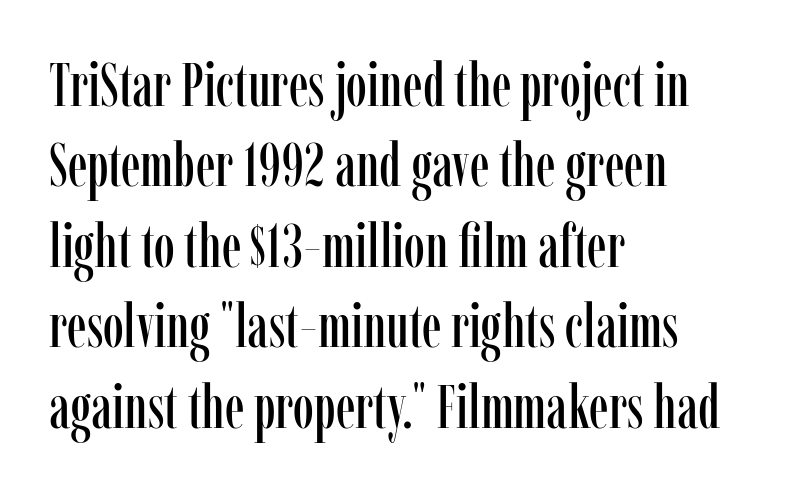
{"serif": "yes", "italic": "no", "width": "condensed", "stroke_contrast": "low", "x_height": "medium", "monospaced": "no", "underline": "no", "align": "left", "line_spacing": "normal", "line_spacing_ratio": 1.34, "letter_spacing": "normal", "letter_spacing_em": 0.0, "glyph_px": 60}
